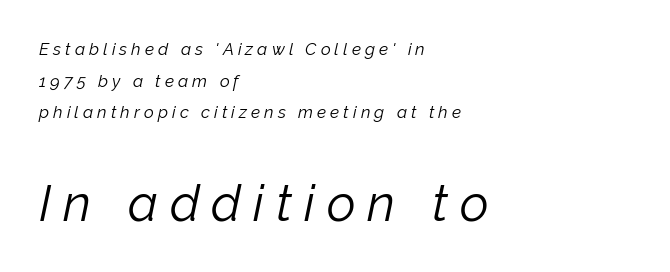
The image shows 50 px light type, italic (leaning right); set left-aligned, line spacing 1.86x, unusually wide letter spacing (+0.24 em), not underlined; the second (bottom) block is 2.94x larger; low stroke contrast and a medium x-height.
